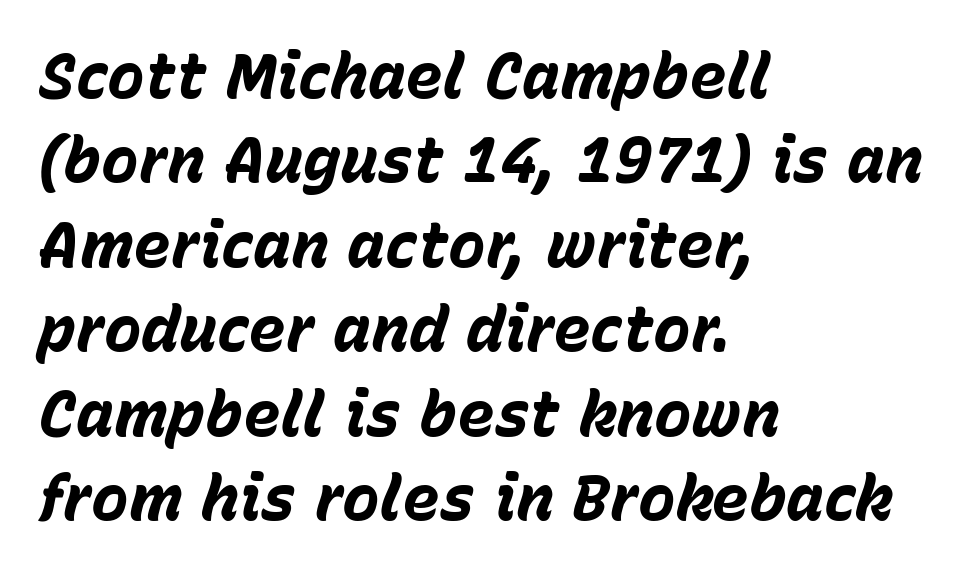
Baseline-to-baseline distance is the conventional proportion of letter height. Does the copy run flush right? No — it runs flush left. Words float on clear page, feet unadorned. These words are printed bold, with thick strokes throughout. Observe the ordinary spacing: letters are neighbours, not strangers. Each letter keeps its own natural width here, so spacing adapts to shape.
